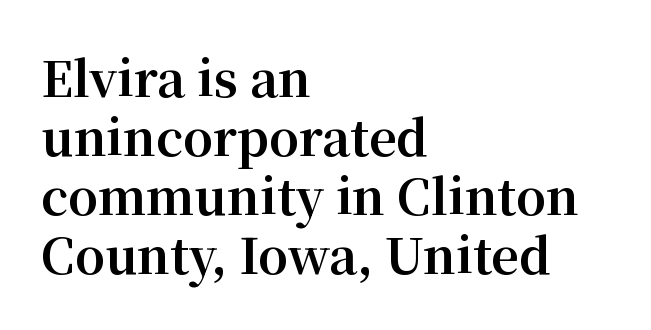
Every stem runs plumb, perpendicular to the baseline. As a designer I'd log this as weight 700, bold. Note the varied advance widths — an 'i' is clearly narrower than an 'm'. Look at the bottom of the vertical strokes: they flare into serifs here.
